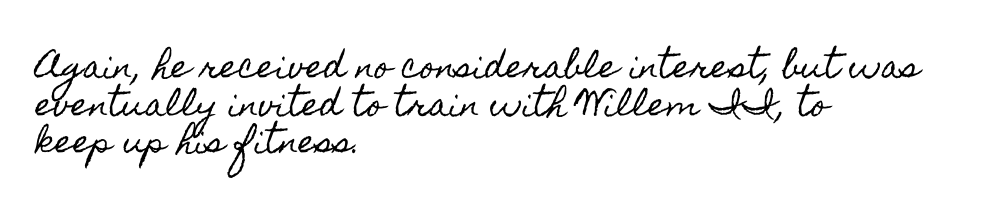
{"width": "condensed", "x_height": "small", "monospaced": "no", "underline": "no", "align": "left", "line_spacing_ratio": 1.21, "letter_spacing": "normal", "letter_spacing_em": 0.0, "glyph_px": 31}
